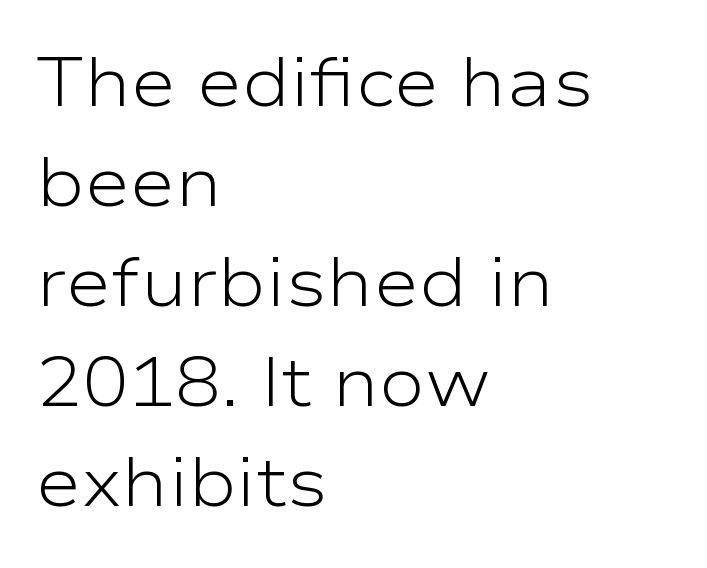
This rendering leaves character spacing at its baseline value. Regarding serifs, this sample does without them. Each row of text sits above clean, open space. Compared with a typical body face, this is equally light or lighter still. Horizontal bands of white between lines are of average thickness.
